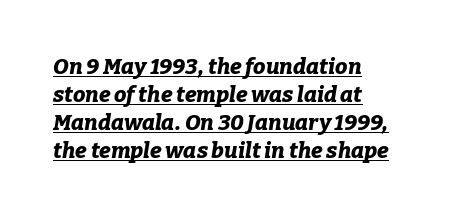
{"italic": "yes", "lean": "right", "slant_degrees": 9, "bold": "yes", "underline": "yes", "align": "left", "line_spacing": "normal", "line_spacing_ratio": 1.28, "letter_spacing": "normal", "letter_spacing_em": 0.0, "glyph_px": 22}
